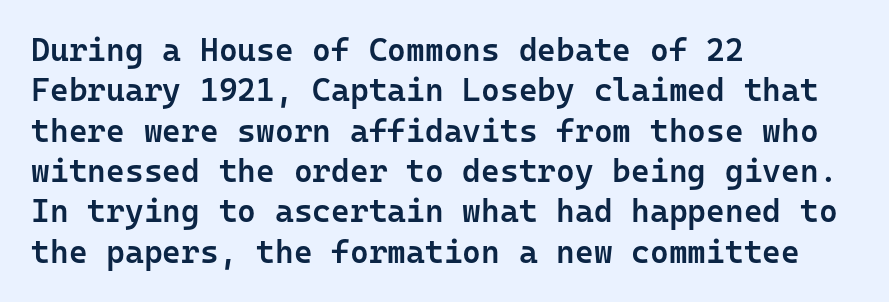
{"serif": "no", "italic": "no", "bold": "semi", "weight": "semibold", "width": "normal", "stroke_contrast": "low", "x_height": "medium", "monospaced": "yes", "underline": "no", "align": "left", "line_spacing": "normal", "line_spacing_ratio": 1.26, "letter_spacing": "normal", "letter_spacing_em": 0.0, "glyph_px": 32}
